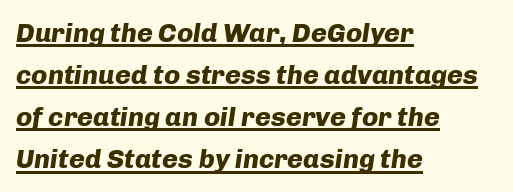
Slanted lettering throughout. Whoever set this chose a conventional vertical rhythm. How heavy is the stroke? Heavy — this is a bold. You can see a thin bar hugging the bottom of the glyphs.
